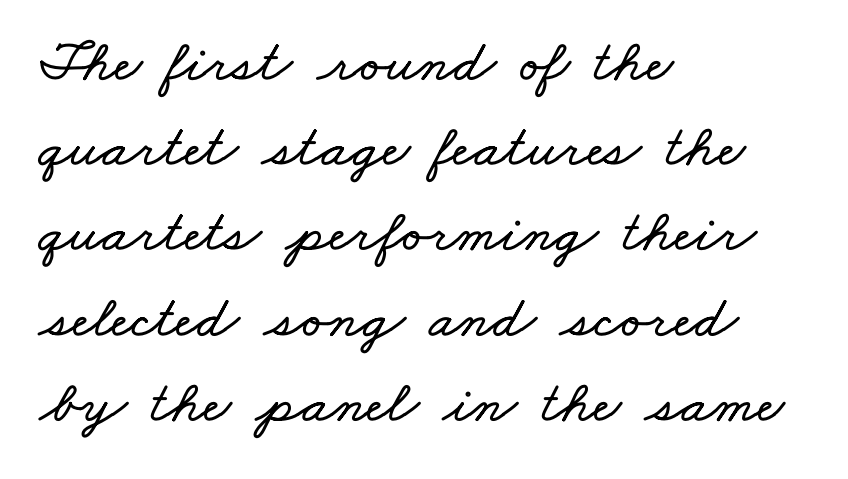
The image shows 60 px wide type; set left-aligned, normal line spacing (1.42x), normal letter spacing, not underlined; low stroke contrast and a small x-height.
